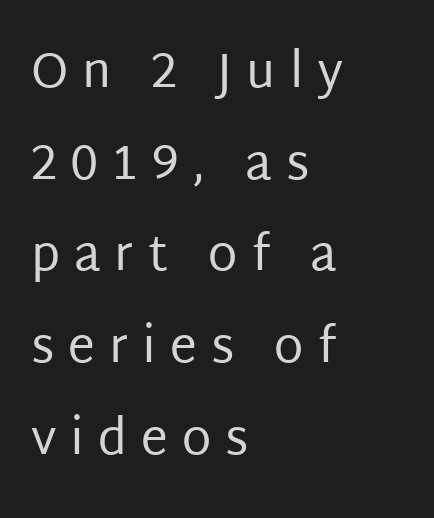
The image shows 48 px regular-weight sans-serif type, upright; set left-aligned, loose line spacing (1.91x), unusually wide letter spacing (+0.29 em), not underlined; low stroke contrast and a large x-height.
